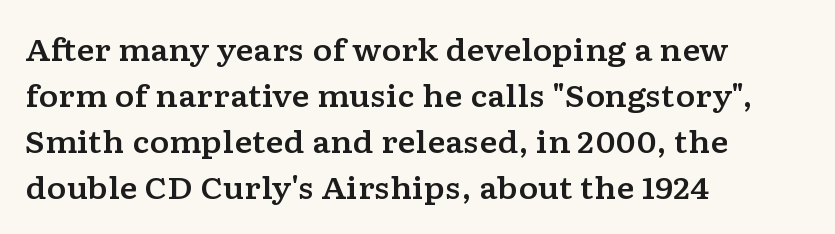
Q: Is the text italic (slanted)? A: No, it is upright.
Q: Is the typeface a serif or a sans-serif typeface? A: Serif.
Q: Is the text underlined? A: No.
Q: How is the paragraph aligned? A: Left-aligned.
Q: Is the spacing between letters normal or unusually wide? A: Normal.
Q: Is the spacing between lines tight, normal or loose? A: Normal.
Q: Width (condensed, normal, or wide)? A: Wide.
Q: Stroke contrast? A: Low.
Q: x-height? A: Medium.
Q: Monospaced? A: No.
